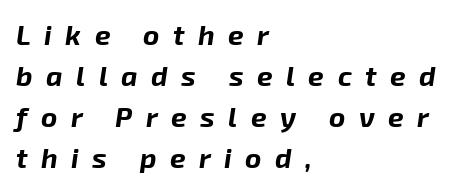
Q: Is the text bold? A: Yes.
Q: Is the text italic (slanted)? A: Yes, it leans right by about 8 degrees.
Q: Is the text underlined? A: No.
Q: How is the paragraph aligned? A: Left-aligned.
Q: Is the spacing between letters normal or unusually wide? A: Unusually wide.
Q: Is the spacing between lines tight, normal or loose? A: Normal.
Q: Width (condensed, normal, or wide)? A: Normal.
Q: Stroke contrast? A: Low.
Q: x-height? A: Medium.
Q: Monospaced? A: No.
